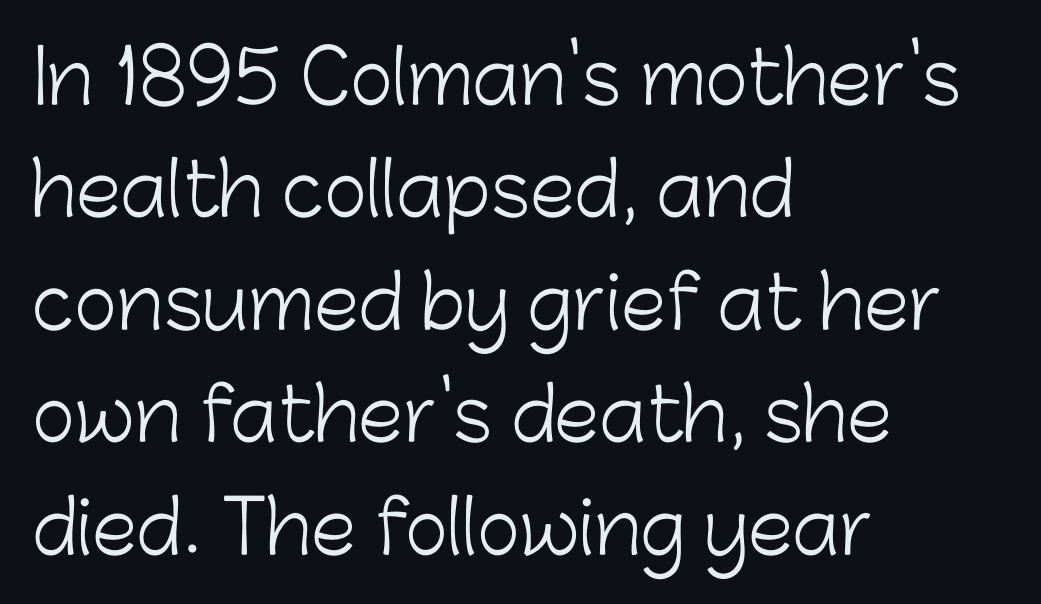
The image shows 73 px light sans-serif type, upright; set left-aligned, normal line spacing (1.54x), normal letter spacing, not underlined; low stroke contrast and a medium x-height.
